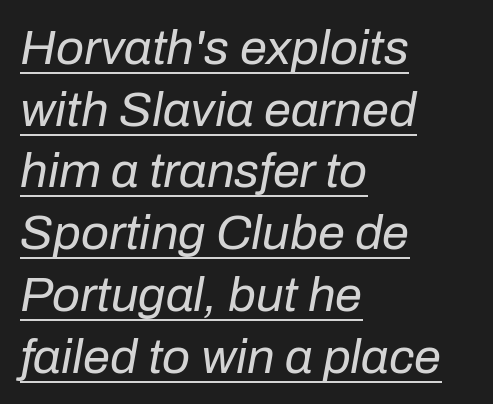
Q: Is the text bold? A: No.
Q: Is the text italic (slanted)? A: Yes, it leans right by about 10 degrees.
Q: Is the text underlined? A: Yes.
Q: How is the paragraph aligned? A: Left-aligned.
Q: Is the spacing between letters normal or unusually wide? A: Normal.
Q: Is the spacing between lines tight, normal or loose? A: Normal.
Q: Width (condensed, normal, or wide)? A: Normal.
Q: Stroke contrast? A: Low.
Q: x-height? A: Medium.
Q: Monospaced? A: No.
